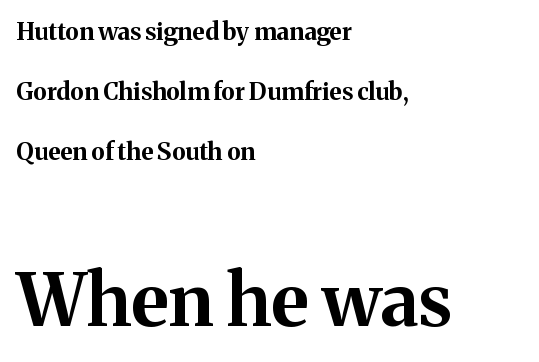
The image shows 73 px bold serif type, upright; set left-aligned, loose line spacing (2.49x), normal letter spacing, not underlined; the second (bottom) block is 3.04x larger; medium stroke contrast and a medium x-height.
